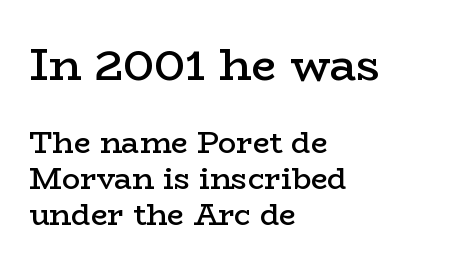
The image shows 45 px semibold, wide serif type, upright; set left-aligned, line spacing 1.2x, normal letter spacing, not underlined; the first (top) block is 1.5x larger; low stroke contrast and a medium x-height.
